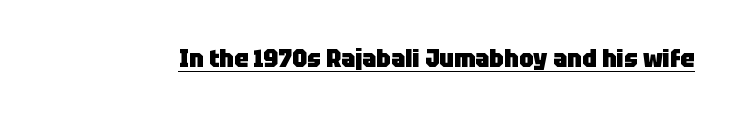
The image shows 25 px bold type, upright; set normal letter spacing, underlined.
